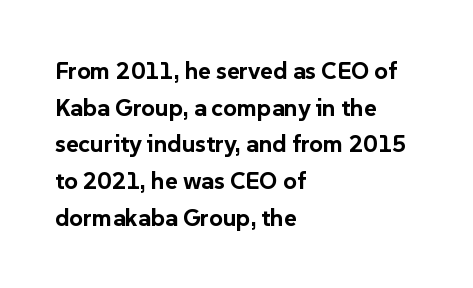
Q: Is the text bold? A: Yes.
Q: Is the text italic (slanted)? A: No, it is upright.
Q: Is the text underlined? A: No.
Q: How is the paragraph aligned? A: Left-aligned.
Q: Is the spacing between letters normal or unusually wide? A: Normal.
Q: Is the spacing between lines tight, normal or loose? A: Normal.
